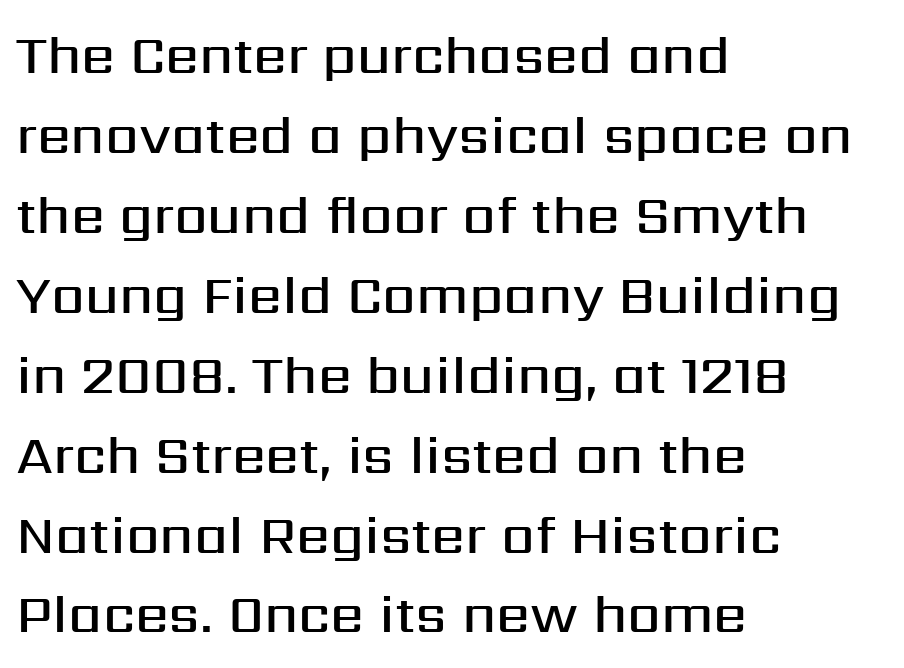
Is the type bold? Partly — it's a semibold, heavier than regular but not fully bold. These lines are rendered in a variable-pitch font. These lines are set flush left with a ragged right edge. Short note: letters normally spaced. This sample uses a sans-serif face.
